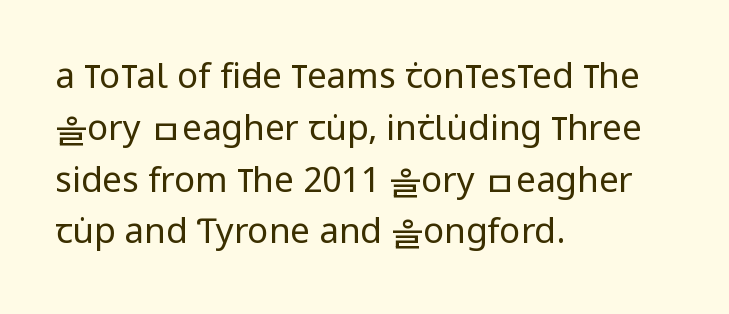
Q: Is the text bold? A: No.
Q: Is the text italic (slanted)? A: No, it is upright.
Q: Is the typeface a serif or a sans-serif typeface? A: Sans-serif.
Q: Is the text underlined? A: No.
Q: How is the paragraph aligned? A: Left-aligned.
Q: Is the spacing between letters normal or unusually wide? A: Normal.
Q: Is the spacing between lines tight, normal or loose? A: Normal.
Q: Width (condensed, normal, or wide)? A: Condensed.
Q: Stroke contrast? A: Low.
Q: x-height? A: Large.
Q: Monospaced? A: No.
